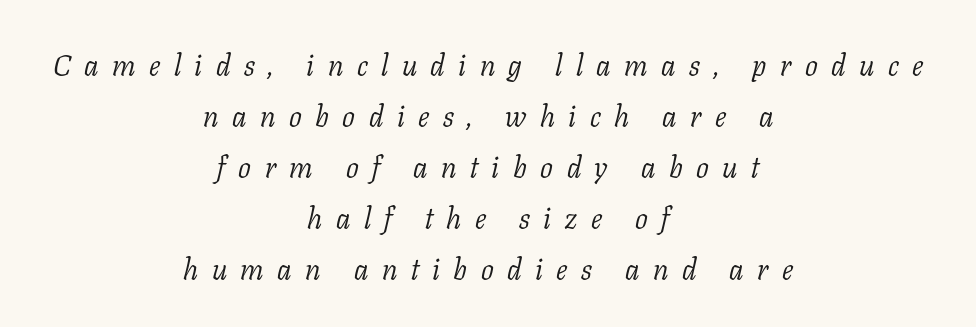
{"serif": "yes", "italic": "yes", "lean": "right", "slant_degrees": 11, "bold": "no", "weight": "light", "width": "normal", "stroke_contrast": "low", "x_height": "medium", "monospaced": "no", "underline": "no", "align": "center", "line_spacing": "normal", "line_spacing_ratio": 1.7, "letter_spacing": "wide", "letter_spacing_em": 0.45, "glyph_px": 30}
